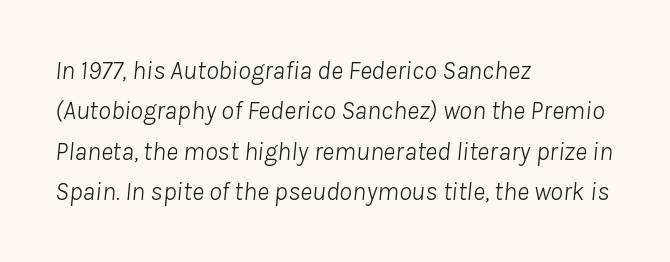
The face used here is rendered with its standard letterfit. The lines are quadded left. Descenders are the only things crossing below the line. Vertical spacing — default. Would a proofreader flag this as italicized? Yes. Each stroke keeps to a modest, everyday thickness or less.
